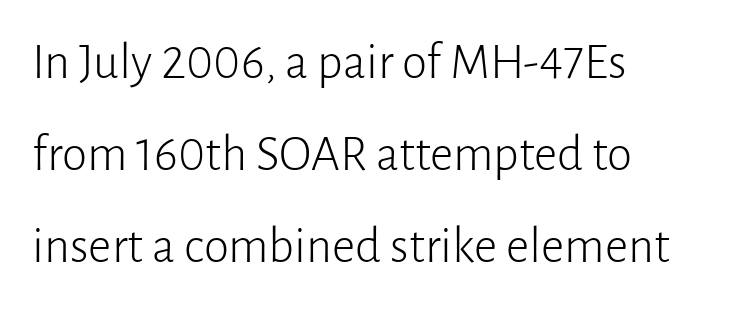
This sample has the flowing, uneven cadence of proportional lettering. Horizontally, the lines are justified to the leading edge only. The font is comparable to plain body text, perhaps lighter. Look at the bottom of the vertical strokes: they stop flat, with no serifs. Students, note that the glyphs here touch the page at normal intervals. Any mark beneath the type? The region is blank.
